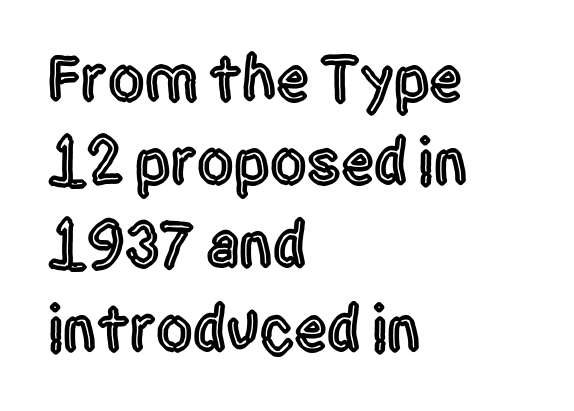
Q: Is the text italic (slanted)? A: No, it is upright.
Q: Is the typeface a serif or a sans-serif typeface? A: Sans-serif.
Q: Is the text underlined? A: No.
Q: How is the paragraph aligned? A: Left-aligned.
Q: Is the spacing between letters normal or unusually wide? A: Normal.
Q: Is the spacing between lines tight, normal or loose? A: Normal.
Q: Width (condensed, normal, or wide)? A: Condensed.
Q: x-height? A: Large.
Q: Monospaced? A: No.
